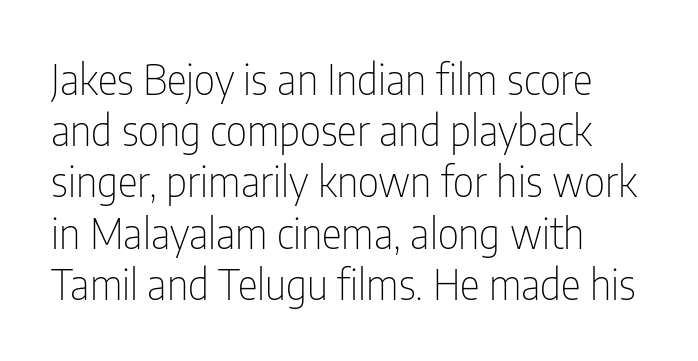
The image shows 42 px thin, condensed sans-serif type, upright; set left-aligned, line spacing 1.22x, normal letter spacing, not underlined; low stroke contrast and a medium x-height.
